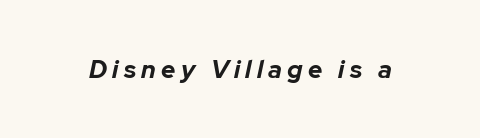
The passage shown is not underscored anywhere. A full-strength bold gives these letters their thick strokes. Characters follow at a spacing far wider than the type designer built in. If you drew a line through each stem, it would be angled.
